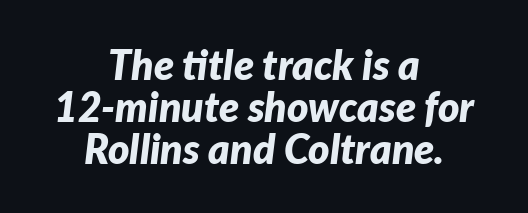
Q: Is the text bold? A: Yes.
Q: Is the text italic (slanted)? A: Yes, it leans right by about 7 degrees.
Q: Is the text underlined? A: No.
Q: How is the paragraph aligned? A: Centered.
Q: Is the spacing between letters normal or unusually wide? A: Normal.
Q: Is the spacing between lines tight, normal or loose? A: Tight.
Q: Width (condensed, normal, or wide)? A: Normal.
Q: Stroke contrast? A: Low.
Q: x-height? A: Medium.
Q: Monospaced? A: No.
